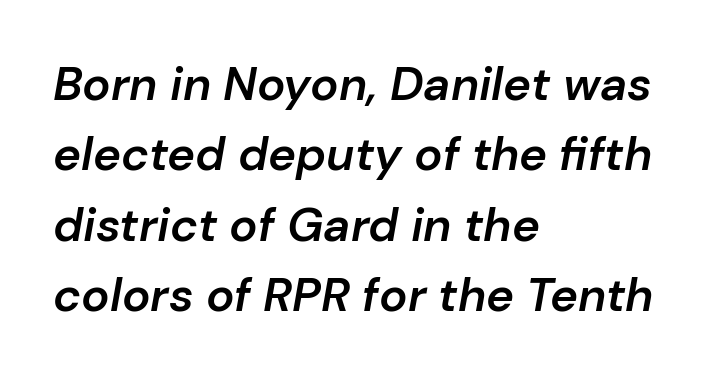
Q: Is the text bold? A: Semi-bold.
Q: Is the text italic (slanted)? A: Yes, it leans right by about 10 degrees.
Q: Is the text underlined? A: No.
Q: How is the paragraph aligned? A: Left-aligned.
Q: Is the spacing between letters normal or unusually wide? A: Normal.
Q: Is the spacing between lines tight, normal or loose? A: Normal.
Q: Width (condensed, normal, or wide)? A: Normal.
Q: Stroke contrast? A: Low.
Q: x-height? A: Medium.
Q: Monospaced? A: No.
